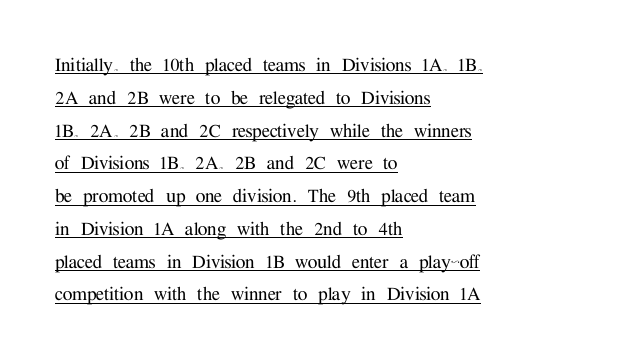
Q: Is the text italic (slanted)? A: No, it is upright.
Q: Is the text underlined? A: Yes.
Q: How is the paragraph aligned? A: Left-aligned.
Q: Is the spacing between letters normal or unusually wide? A: Normal.
Q: Is the spacing between lines tight, normal or loose? A: Normal.
